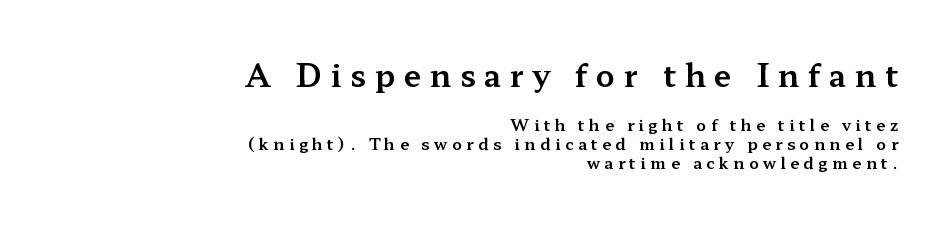
{"serif": "yes", "italic": "no", "width": "wide", "stroke_contrast": "medium", "x_height": "medium", "monospaced": "no", "underline": "no", "align": "right", "line_spacing_ratio": 1.17, "letter_spacing": "wide", "letter_spacing_em": 0.28, "larger_block": "first", "size_ratio": 1.94, "glyph_px": 31}
